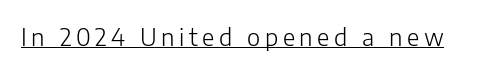
Q: Is the text bold? A: No.
Q: Is the text italic (slanted)? A: No, it is upright.
Q: Is the text underlined? A: Yes.
